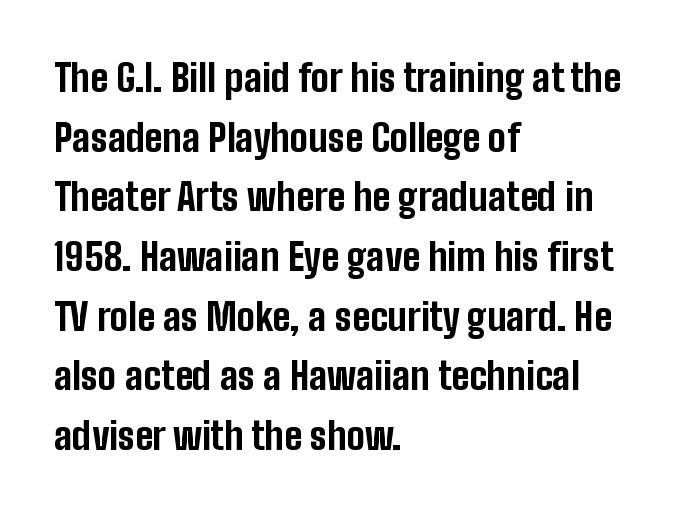
{"serif": "no", "italic": "no", "bold": "yes", "weight": "bold", "width": "condensed", "stroke_contrast": "low", "x_height": "medium", "monospaced": "no", "underline": "no", "align": "left", "line_spacing": "normal", "line_spacing_ratio": 1.57, "letter_spacing": "normal", "letter_spacing_em": 0.0, "glyph_px": 38}
